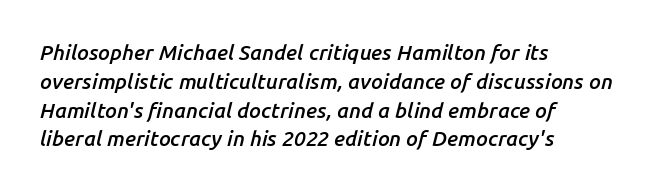
{"italic": "yes", "lean": "right", "slant_degrees": 14, "bold": "semi", "underline": "no", "align": "left", "line_spacing": "normal", "line_spacing_ratio": 1.37, "letter_spacing": "normal", "letter_spacing_em": 0.0, "glyph_px": 21}
